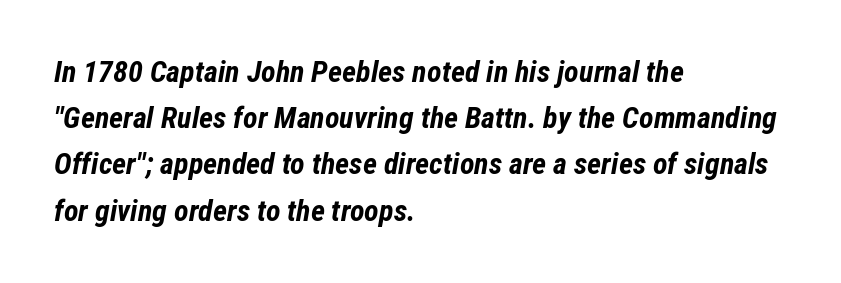
Q: Is the text bold? A: Yes.
Q: Is the text italic (slanted)? A: Yes, it leans right by about 12 degrees.
Q: Is the text underlined? A: No.
Q: How is the paragraph aligned? A: Left-aligned.
Q: Is the spacing between letters normal or unusually wide? A: Normal.
Q: Is the spacing between lines tight, normal or loose? A: Normal.
Q: Width (condensed, normal, or wide)? A: Condensed.
Q: Stroke contrast? A: Low.
Q: x-height? A: Medium.
Q: Monospaced? A: No.
